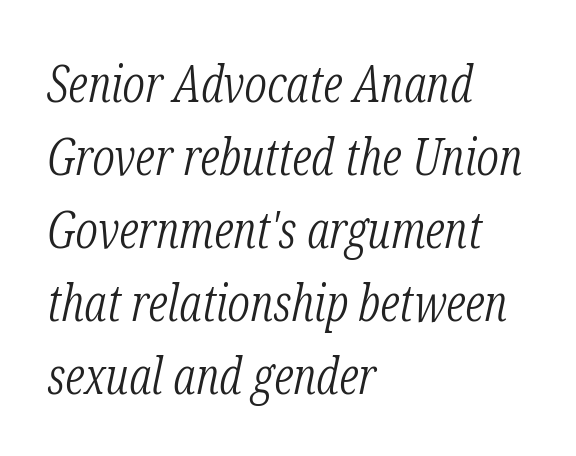
The image shows 51 px light, condensed serif type, italic (leaning right); set left-aligned, normal line spacing (1.43x), normal letter spacing, not underlined; low stroke contrast and a medium x-height.
